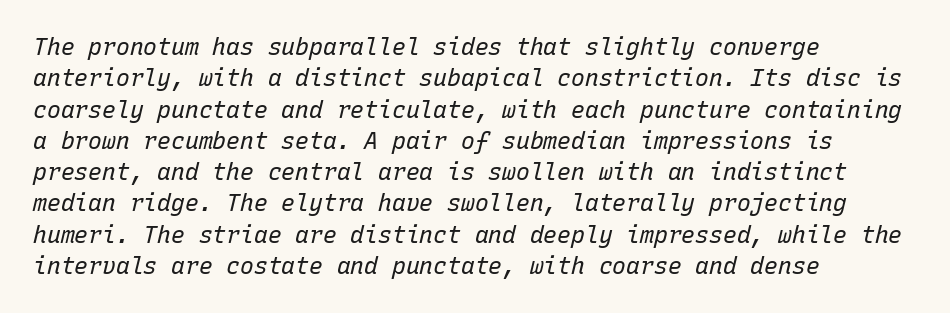
Line starts are locked; line ends wander. Honestly, the letter spacing is just normal — you wouldn't notice it. Words float on clear page, feet unadorned. Every character sits at an angle, as italics do. Heaviness? Minimal to ordinary, like unemphasized prose. The rows are spaced the way most documents space them.
